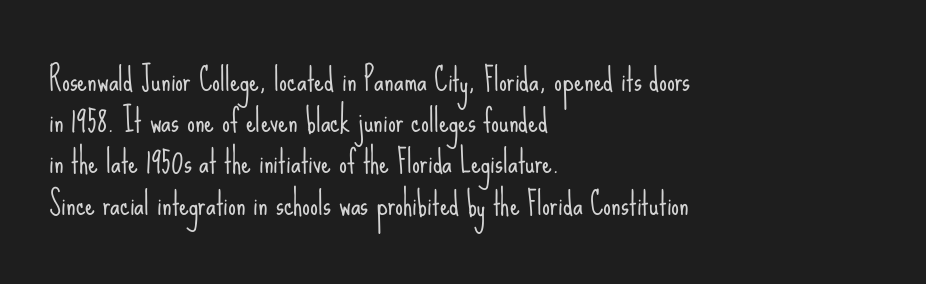
{"serif": "no", "italic": "no", "bold": "no", "weight": "light", "width": "condensed", "stroke_contrast": "low", "x_height": "small", "monospaced": "no", "underline": "no", "align": "left", "line_spacing": "normal", "line_spacing_ratio": 1.33, "letter_spacing": "normal", "letter_spacing_em": 0.0, "glyph_px": 31}
